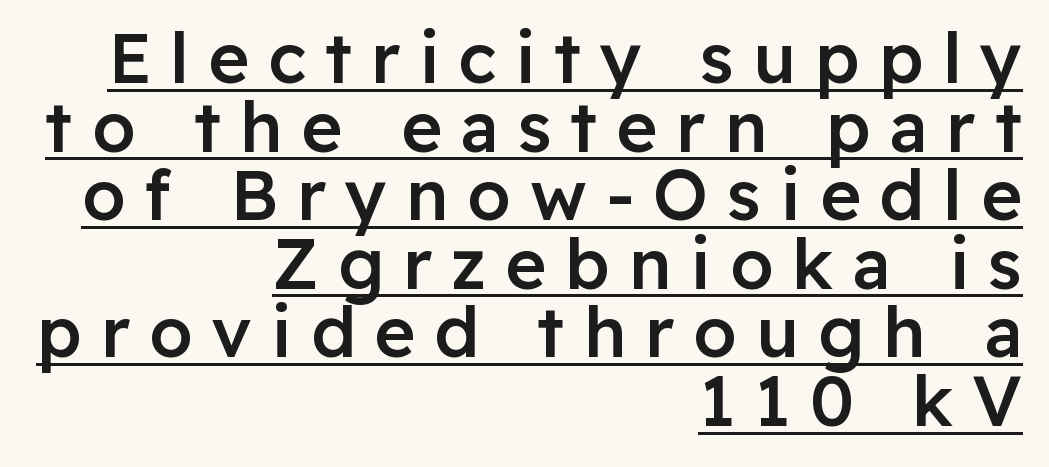
{"serif": "no", "italic": "no", "bold": "semi", "weight": "semibold", "width": "normal", "stroke_contrast": "low", "x_height": "medium", "monospaced": "no", "underline": "yes", "align": "right", "line_spacing": "tight", "line_spacing_ratio": 0.98, "letter_spacing": "wide", "letter_spacing_em": 0.27, "glyph_px": 70}
